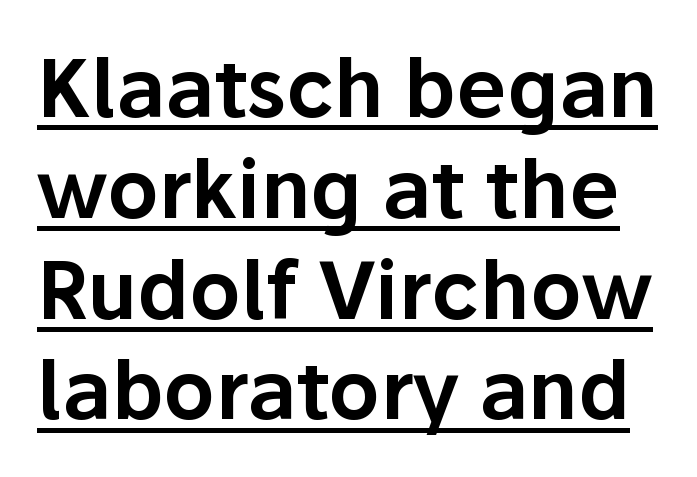
Q: Is the text italic (slanted)? A: No, it is upright.
Q: Is the typeface a serif or a sans-serif typeface? A: Sans-serif.
Q: Is the text underlined? A: Yes.
Q: Is the spacing between letters normal or unusually wide? A: Normal.
Q: Is the spacing between lines tight, normal or loose? A: Normal.
Q: Width (condensed, normal, or wide)? A: Normal.
Q: Stroke contrast? A: Low.
Q: x-height? A: Medium.
Q: Monospaced? A: No.
